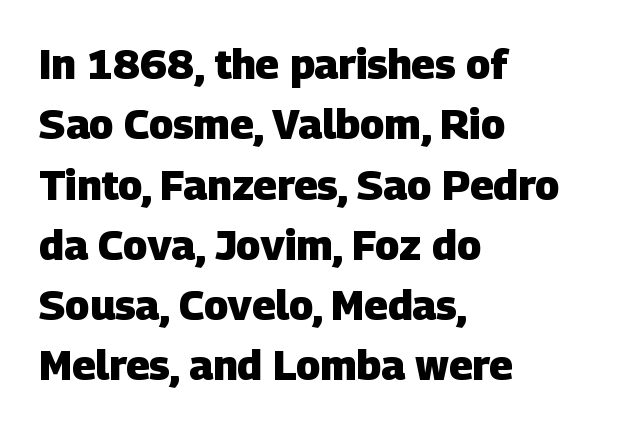
Q: Is the text bold? A: Yes.
Q: Is the typeface a serif or a sans-serif typeface? A: Sans-serif.
Q: Is the text underlined? A: No.
Q: How is the paragraph aligned? A: Left-aligned.
Q: Is the spacing between letters normal or unusually wide? A: Normal.
Q: Is the spacing between lines tight, normal or loose? A: Normal.
Q: Width (condensed, normal, or wide)? A: Normal.
Q: Stroke contrast? A: Low.
Q: x-height? A: Large.
Q: Monospaced? A: No.
